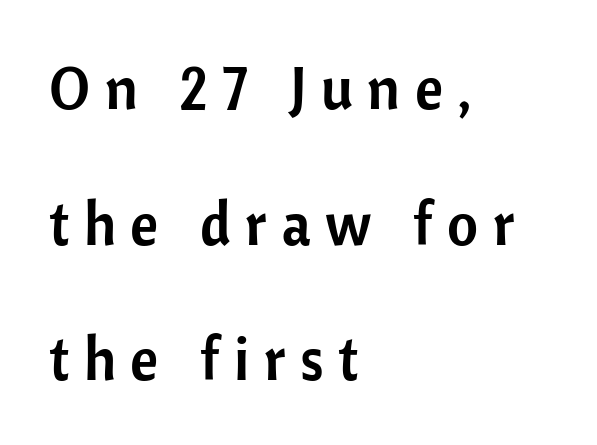
Q: Is the text italic (slanted)? A: No, it is upright.
Q: Is the typeface a serif or a sans-serif typeface? A: Sans-serif.
Q: Is the text underlined? A: No.
Q: How is the paragraph aligned? A: Left-aligned.
Q: Is the spacing between letters normal or unusually wide? A: Unusually wide.
Q: Is the spacing between lines tight, normal or loose? A: Loose.
Q: Width (condensed, normal, or wide)? A: Normal.
Q: Stroke contrast? A: Low.
Q: x-height? A: Medium.
Q: Monospaced? A: No.
